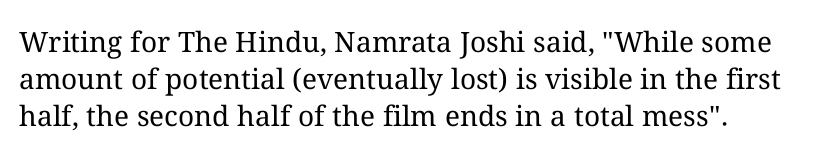
The image shows 28 px regular-weight type, upright; set normal line spacing (1.32x), normal letter spacing, not underlined; medium stroke contrast and a medium x-height.
